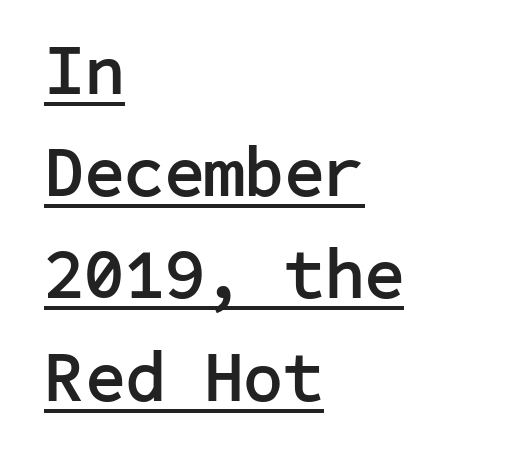
The glyphs are accompanied by a horizontal stroke just below them. The letters sit at their default tracking, neither squeezed nor spread. Nope, no serifs anywhere on these letters. Italic: no, the glyphs are upright roman. Each line starts at the same left margin while the right side varies. Vertical spacing — default.
